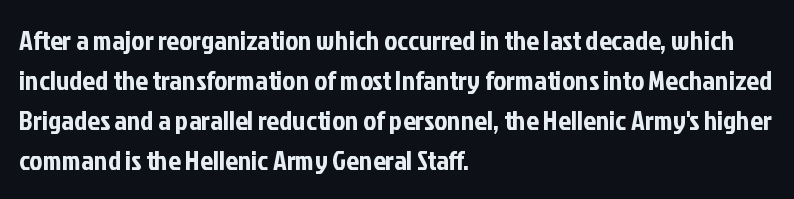
The image shows 28 px condensed sans-serif type, upright; set left-aligned, normal line spacing (1.43x), normal letter spacing, not underlined; low stroke contrast and a medium x-height.
